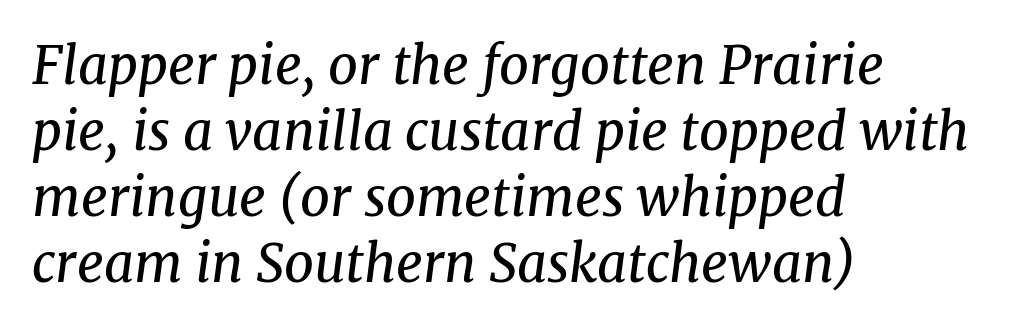
The image shows 52 px regular-weight serif type, italic (leaning right); set left-aligned, normal line spacing (1.27x), normal letter spacing, not underlined; medium stroke contrast and a medium x-height.
